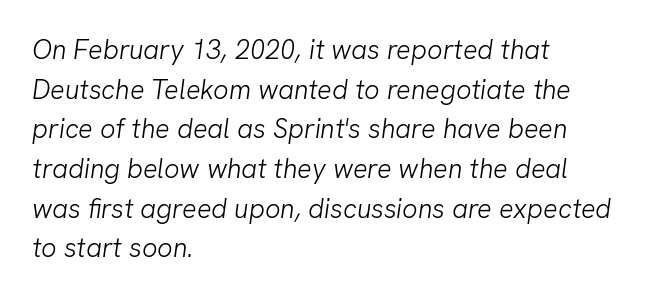
The image shows 27 px text type; set left-aligned, normal line spacing (1.47x), normal letter spacing, not underlined.
